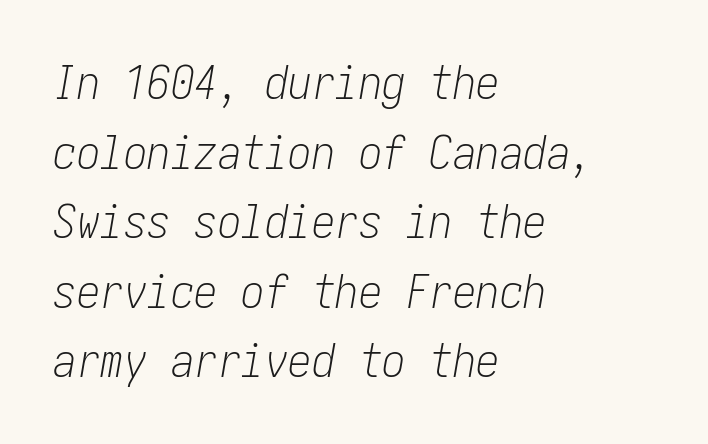
{"italic": "yes", "lean": "right", "slant_degrees": 10, "bold": "no", "weight": "light", "width": "condensed", "stroke_contrast": "low", "x_height": "medium", "underline": "no", "align": "left", "line_spacing": "normal", "line_spacing_ratio": 1.48, "letter_spacing": "normal", "letter_spacing_em": 0.0, "glyph_px": 47}
